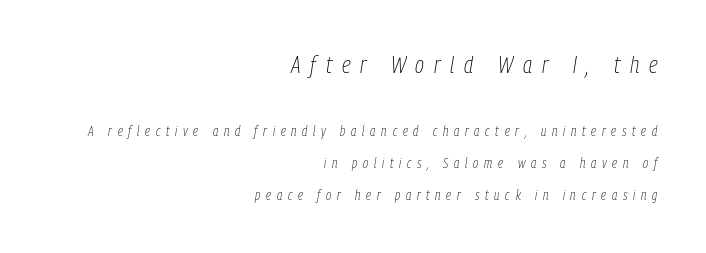
Q: Is the text bold? A: No.
Q: Is the text italic (slanted)? A: Yes, it leans right by about 9 degrees.
Q: Is the text underlined? A: No.
Q: How is the paragraph aligned? A: Right-aligned.
Q: Is the spacing between letters normal or unusually wide? A: Unusually wide.
Q: Is the spacing between lines tight, normal or loose? A: Loose.
Q: Which block of text is set in a larger size, the first (top) or the second (bottom)? A: The first (top) one.
